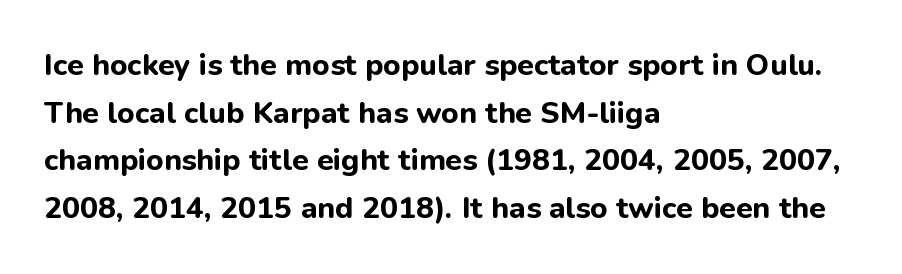
Q: Is the text bold? A: Yes.
Q: Is the text italic (slanted)? A: No, it is upright.
Q: Is the typeface a serif or a sans-serif typeface? A: Sans-serif.
Q: Is the text underlined? A: No.
Q: How is the paragraph aligned? A: Left-aligned.
Q: Is the spacing between letters normal or unusually wide? A: Normal.
Q: Is the spacing between lines tight, normal or loose? A: Normal.
Q: Width (condensed, normal, or wide)? A: Normal.
Q: Stroke contrast? A: Low.
Q: x-height? A: Medium.
Q: Monospaced? A: No.
